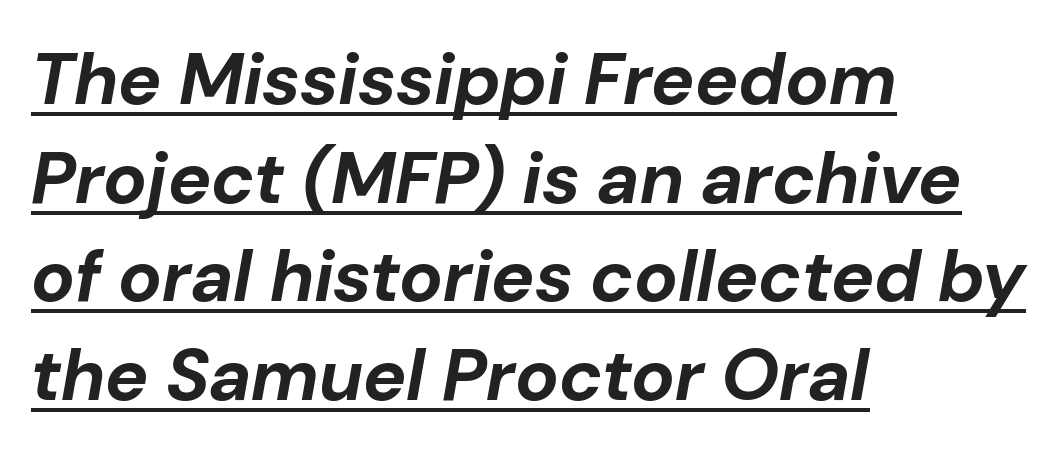
{"italic": "yes", "lean": "right", "slant_degrees": 10, "bold": "yes", "weight": "bold", "width": "normal", "stroke_contrast": "low", "x_height": "medium", "monospaced": "no", "underline": "yes", "align": "left", "line_spacing": "normal", "line_spacing_ratio": 1.35, "letter_spacing": "normal", "letter_spacing_em": 0.0, "glyph_px": 73}
